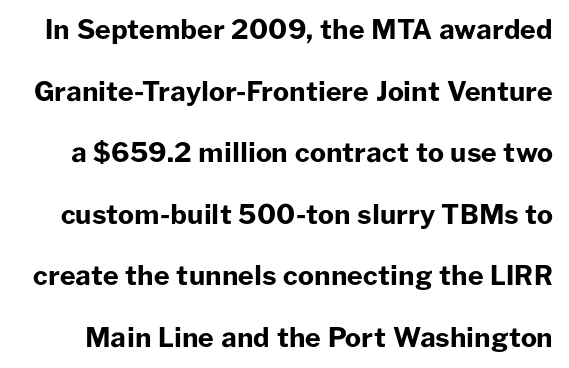
Q: Is the text bold? A: Yes.
Q: Is the text italic (slanted)? A: No, it is upright.
Q: Is the text underlined? A: No.
Q: Is the spacing between letters normal or unusually wide? A: Normal.
Q: Is the spacing between lines tight, normal or loose? A: Loose.
